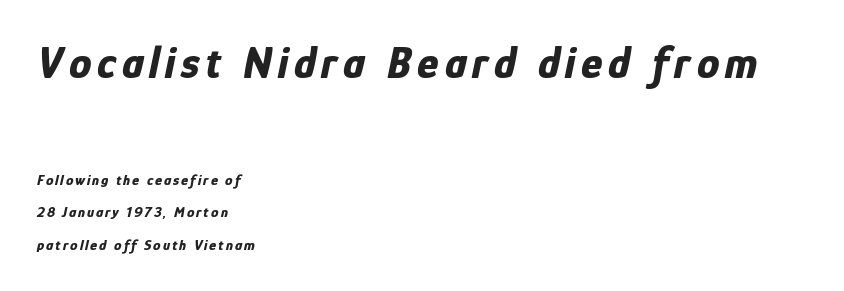
Q: Is the text bold? A: Yes.
Q: Is the text italic (slanted)? A: Yes, it leans right by about 12 degrees.
Q: Is the text underlined? A: No.
Q: How is the paragraph aligned? A: Left-aligned.
Q: Is the spacing between lines tight, normal or loose? A: Loose.
Q: Which block of text is set in a larger size, the first (top) or the second (bottom)? A: The first (top) one.
Q: Width (condensed, normal, or wide)? A: Condensed.
Q: Stroke contrast? A: Low.
Q: x-height? A: Medium.
Q: Monospaced? A: No.
